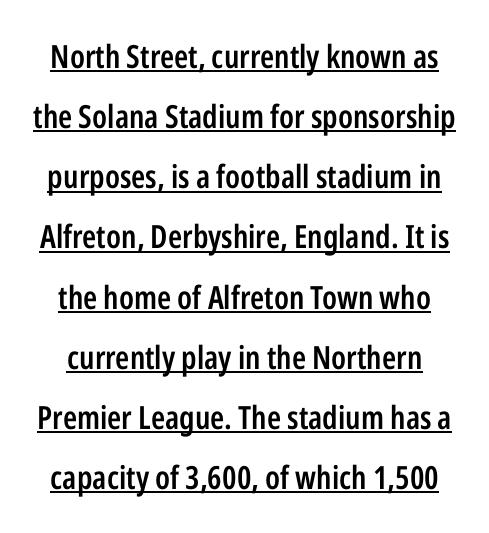
The image shows 32 px semibold, condensed sans-serif type, upright; set line spacing 1.88x, normal letter spacing, underlined; low stroke contrast and a medium x-height.
